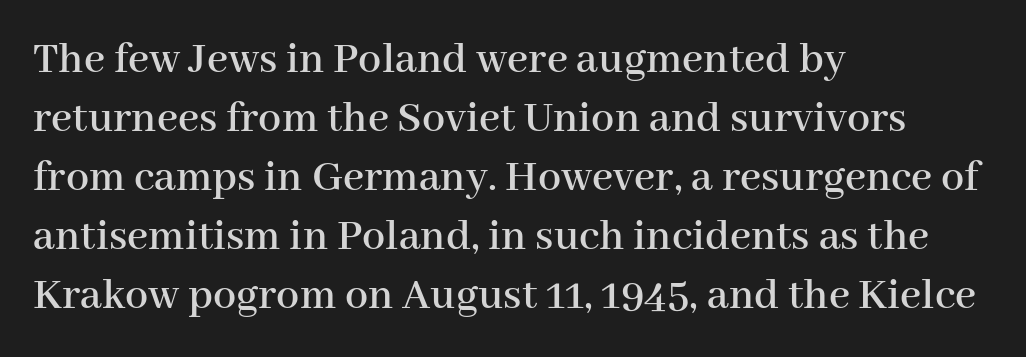
Q: Is the text italic (slanted)? A: No, it is upright.
Q: Is the typeface a serif or a sans-serif typeface? A: Serif.
Q: Is the text underlined? A: No.
Q: How is the paragraph aligned? A: Left-aligned.
Q: Is the spacing between letters normal or unusually wide? A: Normal.
Q: Is the spacing between lines tight, normal or loose? A: Normal.
Q: Width (condensed, normal, or wide)? A: Normal.
Q: Stroke contrast? A: High.
Q: x-height? A: Medium.
Q: Monospaced? A: No.
